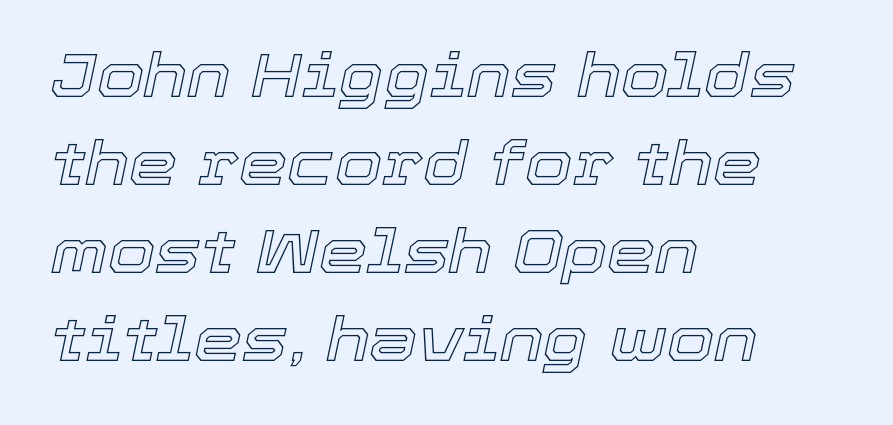
The image shows 61 px text type, italic (leaning right); set left-aligned, normal line spacing (1.44x), normal letter spacing, not underlined; a medium x-height.
